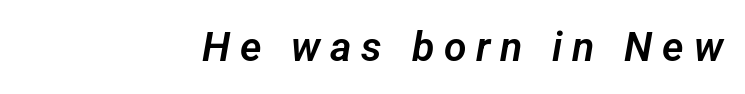
Q: Is the typeface a serif or a sans-serif typeface? A: Sans-serif.
Q: Is the text underlined? A: No.
Q: How is the paragraph aligned? A: Right-aligned.
Q: Is the spacing between letters normal or unusually wide? A: Unusually wide.
Q: Width (condensed, normal, or wide)? A: Normal.
Q: Stroke contrast? A: Low.
Q: x-height? A: Medium.
Q: Monospaced? A: No.
